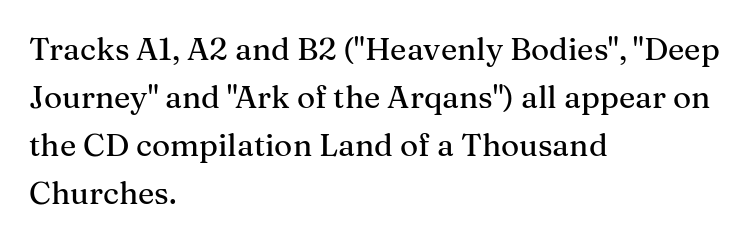
{"serif": "yes", "italic": "no", "width": "normal", "stroke_contrast": "medium", "x_height": "medium", "monospaced": "no", "underline": "no", "align": "left", "line_spacing": "normal", "line_spacing_ratio": 1.55, "letter_spacing": "normal", "letter_spacing_em": 0.0, "glyph_px": 31}
